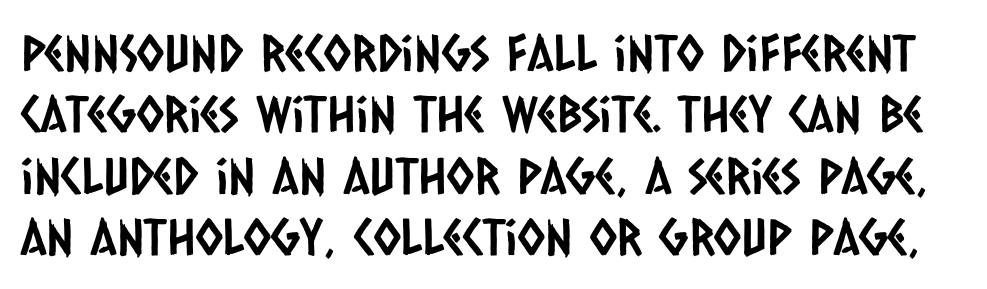
Font category for this specimen: sans-serif. Clear beneath every line of the passage. The gaps between neighbouring characters are ordinary and unremarkable. Do the characters align in a grid? No, the font is proportional.
